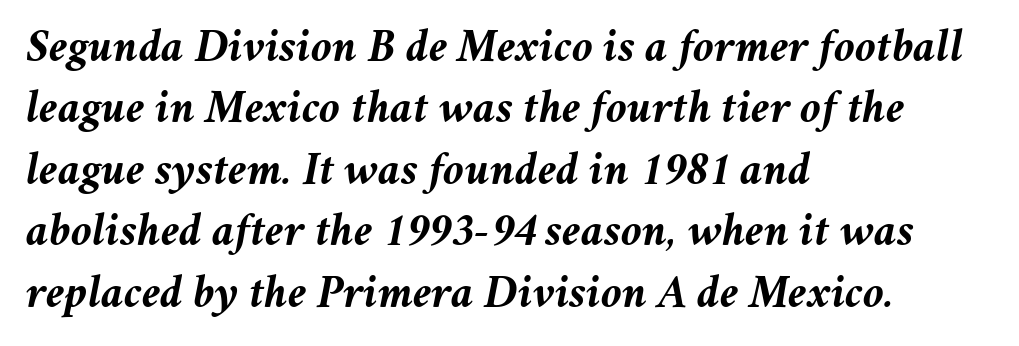
Would a proofreader flag this as italicized? Yes. The vertical gap from one line to the next is medium. The tracking reads as untouched default to a designer's eye. Underlining? Definitely not there.
